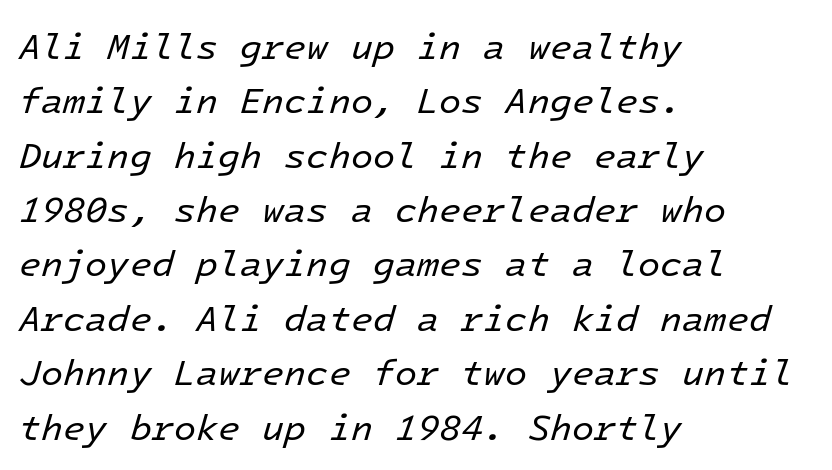
{"italic": "yes", "lean": "right", "slant_degrees": 16, "bold": "no", "weight": "regular", "width": "normal", "stroke_contrast": "low", "x_height": "medium", "monospaced": "yes", "underline": "no", "align": "left", "line_spacing": "normal", "line_spacing_ratio": 1.51, "letter_spacing": "normal", "letter_spacing_em": 0.0, "glyph_px": 36}
